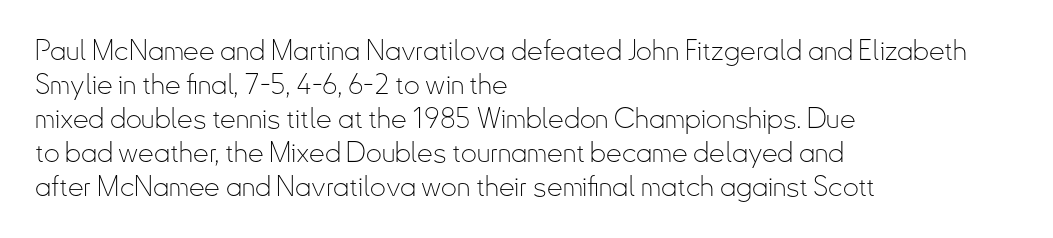
Q: Is the text bold? A: No.
Q: Is the text italic (slanted)? A: No, it is upright.
Q: Is the typeface a serif or a sans-serif typeface? A: Sans-serif.
Q: Is the text underlined? A: No.
Q: How is the paragraph aligned? A: Left-aligned.
Q: Is the spacing between letters normal or unusually wide? A: Normal.
Q: Width (condensed, normal, or wide)? A: Condensed.
Q: Stroke contrast? A: Low.
Q: x-height? A: Small.
Q: Monospaced? A: No.
